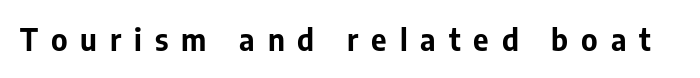
Q: Is the text bold? A: Yes.
Q: Is the text italic (slanted)? A: No, it is upright.
Q: Is the typeface a serif or a sans-serif typeface? A: Sans-serif.
Q: Is the text underlined? A: No.
Q: Is the spacing between letters normal or unusually wide? A: Unusually wide.
Q: Width (condensed, normal, or wide)? A: Normal.
Q: Stroke contrast? A: Low.
Q: x-height? A: Medium.
Q: Monospaced? A: No.
